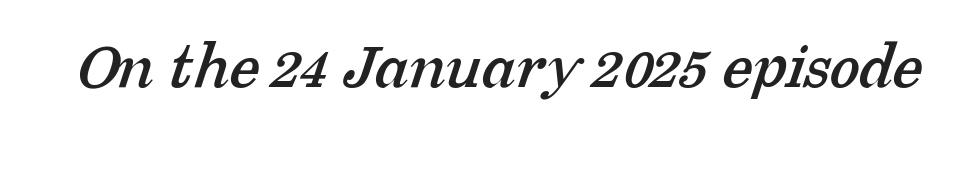
{"serif": "yes", "width": "normal", "stroke_contrast": "low", "x_height": "medium", "monospaced": "no", "underline": "no", "letter_spacing": "normal", "letter_spacing_em": 0.0, "glyph_px": 69}
